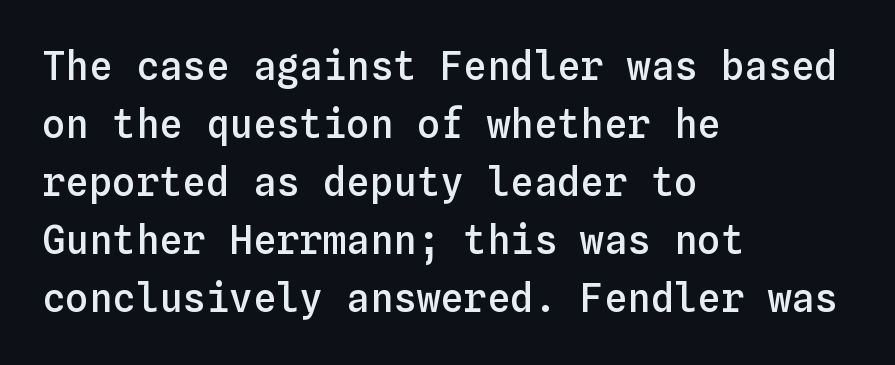
Q: Is the text bold? A: Semi-bold.
Q: Is the text italic (slanted)? A: No, it is upright.
Q: Is the text underlined? A: No.
Q: How is the paragraph aligned? A: Left-aligned.
Q: Is the spacing between letters normal or unusually wide? A: Normal.
Q: Is the spacing between lines tight, normal or loose? A: Normal.
Q: Width (condensed, normal, or wide)? A: Normal.
Q: Stroke contrast? A: Low.
Q: x-height? A: Medium.
Q: Monospaced? A: Yes.
